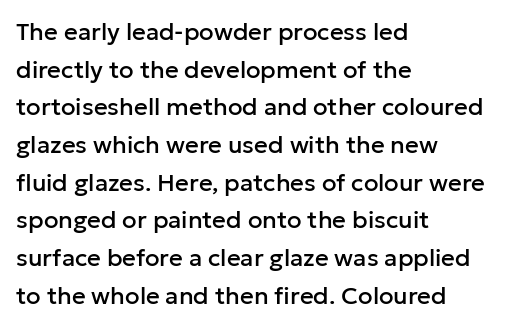
{"italic": "no", "underline": "no", "align": "left", "line_spacing": "normal", "line_spacing_ratio": 1.57, "letter_spacing": "normal", "letter_spacing_em": 0.0, "glyph_px": 24}
